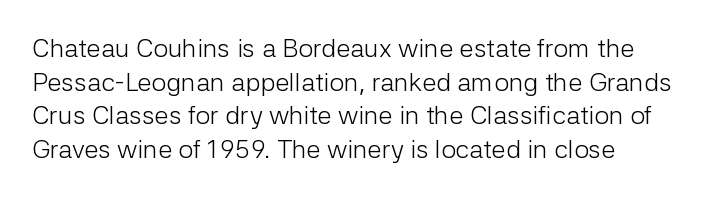
{"italic": "no", "bold": "no", "underline": "no", "align": "left", "line_spacing": "normal", "line_spacing_ratio": 1.29, "letter_spacing": "normal", "letter_spacing_em": 0.0, "glyph_px": 26}
